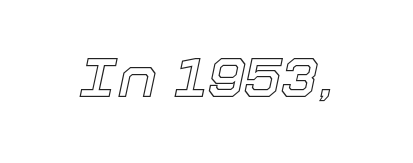
Q: Is the text italic (slanted)? A: Yes, it leans right by about 12 degrees.
Q: Is the text underlined? A: No.
Q: Is the spacing between letters normal or unusually wide? A: Normal.
Q: Width (condensed, normal, or wide)? A: Normal.
Q: x-height? A: Medium.
Q: Monospaced? A: No.
